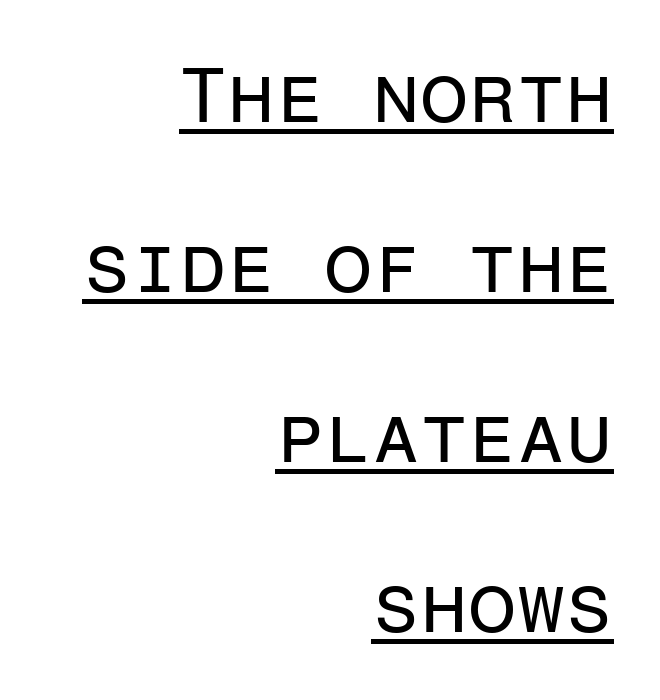
{"serif": "no", "italic": "no", "bold": "no", "weight": "regular", "width": "normal", "stroke_contrast": "low", "x_height": "medium", "monospaced": "yes", "underline": "yes", "align": "right", "line_spacing": "loose", "line_spacing_ratio": 2.18, "letter_spacing": "normal", "letter_spacing_em": 0.0, "glyph_px": 78}
